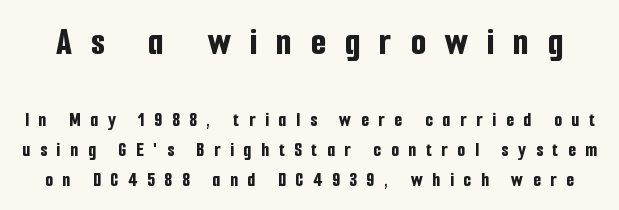
The image shows 39 px bold, condensed sans-serif type, upright; set normal line spacing (1.5x), unusually wide letter spacing (+0.49 em), not underlined; the first (top) block is 1.95x larger; low stroke contrast and a medium x-height.
